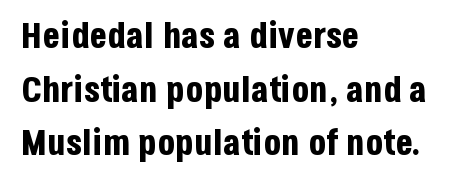
The image shows 36 px bold, condensed sans-serif type, upright; set left-aligned, normal line spacing (1.49x), normal letter spacing, not underlined; low stroke contrast and a large x-height.
